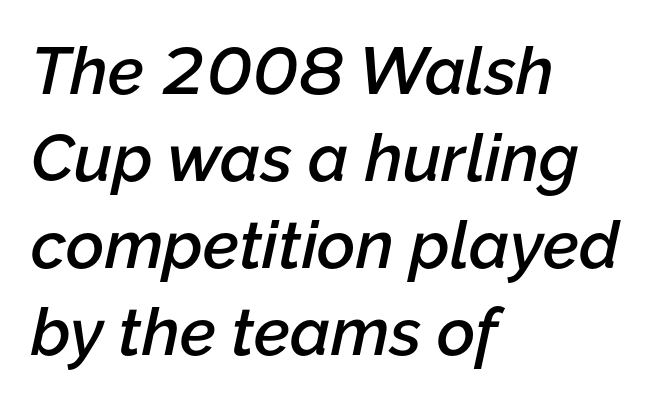
The image shows 66 px semibold type, italic (leaning right); set left-aligned, normal line spacing (1.32x), normal letter spacing, not underlined; low stroke contrast and a medium x-height.
